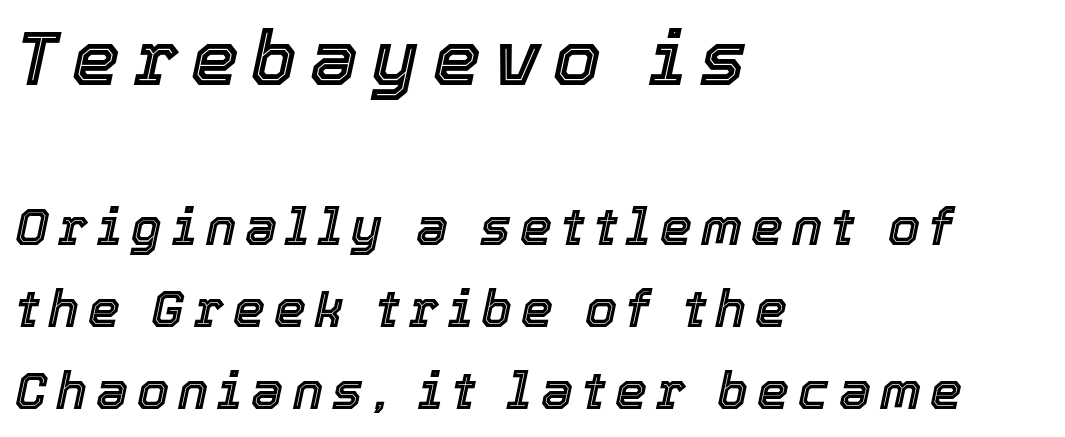
{"italic": "yes", "lean": "right", "slant_degrees": 12, "width": "normal", "x_height": "medium", "monospaced": "no", "underline": "no", "align": "left", "line_spacing": "normal", "line_spacing_ratio": 1.61, "larger_block": "first", "size_ratio": 1.49, "glyph_px": 76}
